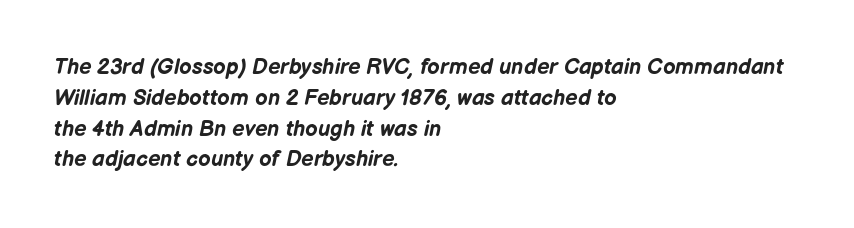
The image shows 22 px bold type, italic (leaning right); set left-aligned, normal line spacing (1.4x), normal letter spacing, not underlined.
